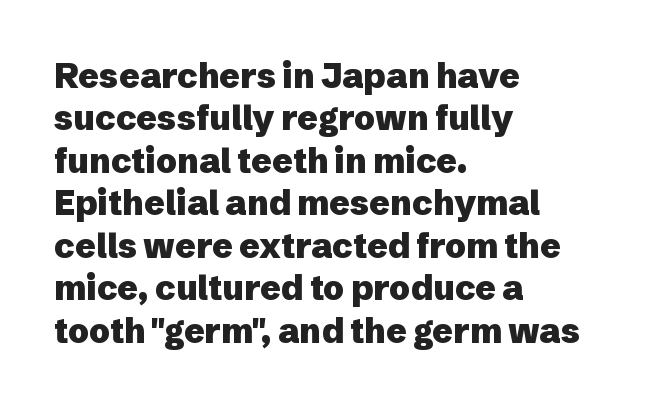
{"serif": "no", "italic": "no", "bold": "yes", "weight": "heavy", "width": "normal", "stroke_contrast": "low", "x_height": "medium", "monospaced": "no", "underline": "no", "align": "left", "line_spacing": "normal", "line_spacing_ratio": 1.25, "letter_spacing": "normal", "letter_spacing_em": 0.0, "glyph_px": 34}
